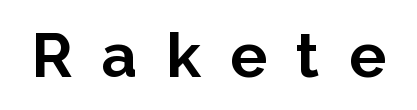
The image shows 62 px bold sans-serif type, upright; set unusually wide letter spacing (+0.47 em), not underlined; low stroke contrast and a medium x-height.
